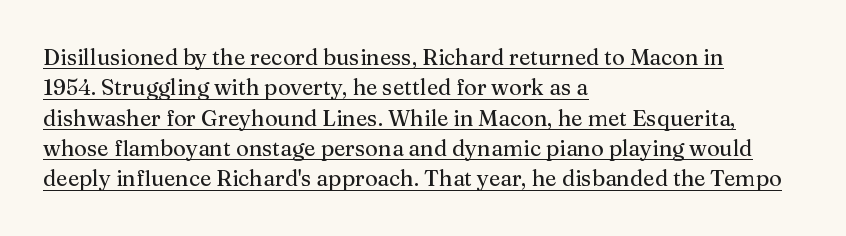
{"italic": "no", "underline": "yes", "align": "left", "line_spacing": "normal", "line_spacing_ratio": 1.38, "letter_spacing": "normal", "letter_spacing_em": 0.0, "glyph_px": 22}
